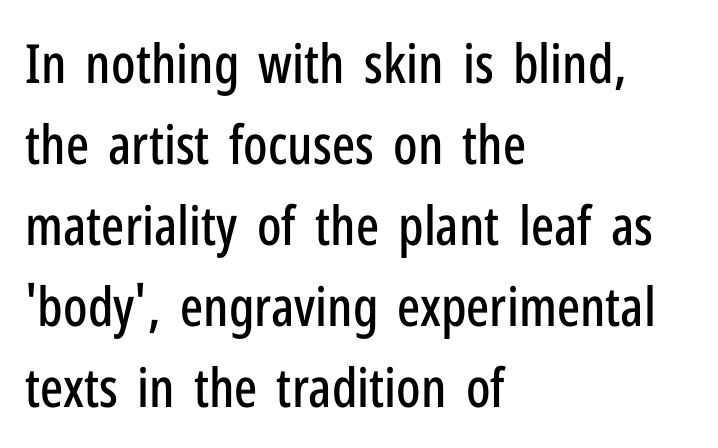
This is the regular roman posture of the typeface. Typographically, this falls in the sans-serif category. There is no visible air inserted between adjacent glyphs. The glyphs are unaccompanied by any horizontal stroke below them. Normally led — the rows are evenly, conventionally spaced. Which margin do the lines hug? The left one — the right edge is uneven.
